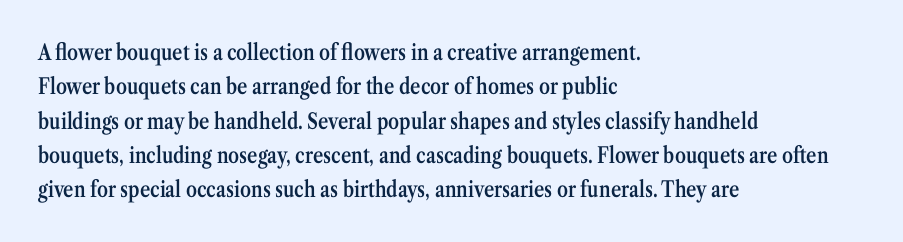
{"italic": "no", "bold": "semi", "underline": "no", "align": "left", "line_spacing": "normal", "line_spacing_ratio": 1.56, "letter_spacing": "normal", "letter_spacing_em": 0.0, "glyph_px": 22}
